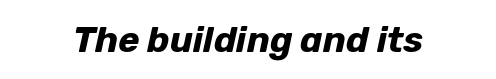
The face used here has a pronounced slope to its letters. These lines keep a tight, regular rhythm from letter to letter. Anything drawn beneath the words? Only blank space. The characters look thick and weighty, a clear bold.
